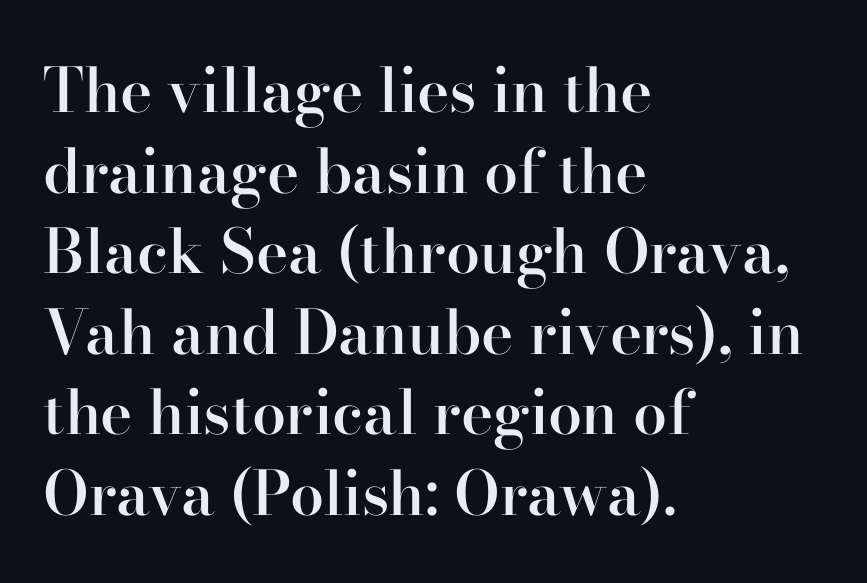
Each letter's strokes conclude with small projecting serifs. The text block is weighted toward the left margin, trailing off unevenly rightward. What's the leading like? Ordinary, nothing unusual. Varying glyph widths throughout — classic text-font behaviour. The letters sit at their default tracking, neither squeezed nor spread. Each row of text sits above clean, open space.
